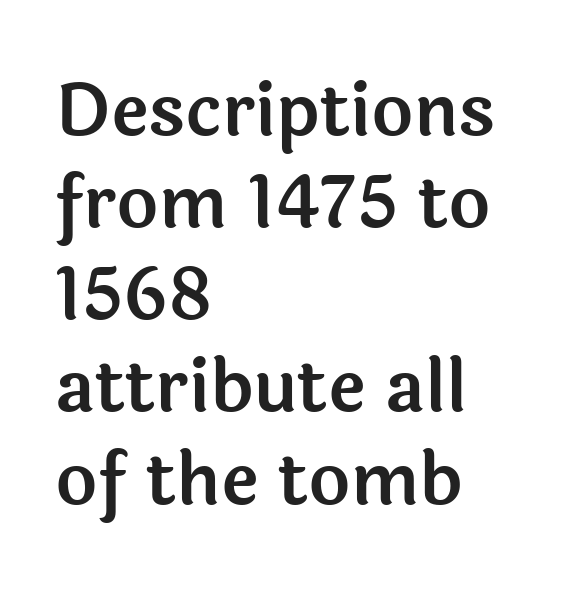
Q: Is the text italic (slanted)? A: No, it is upright.
Q: Is the typeface a serif or a sans-serif typeface? A: Sans-serif.
Q: Is the text underlined? A: No.
Q: How is the paragraph aligned? A: Left-aligned.
Q: Is the spacing between letters normal or unusually wide? A: Normal.
Q: Is the spacing between lines tight, normal or loose? A: Normal.
Q: Width (condensed, normal, or wide)? A: Normal.
Q: x-height? A: Medium.
Q: Monospaced? A: No.
